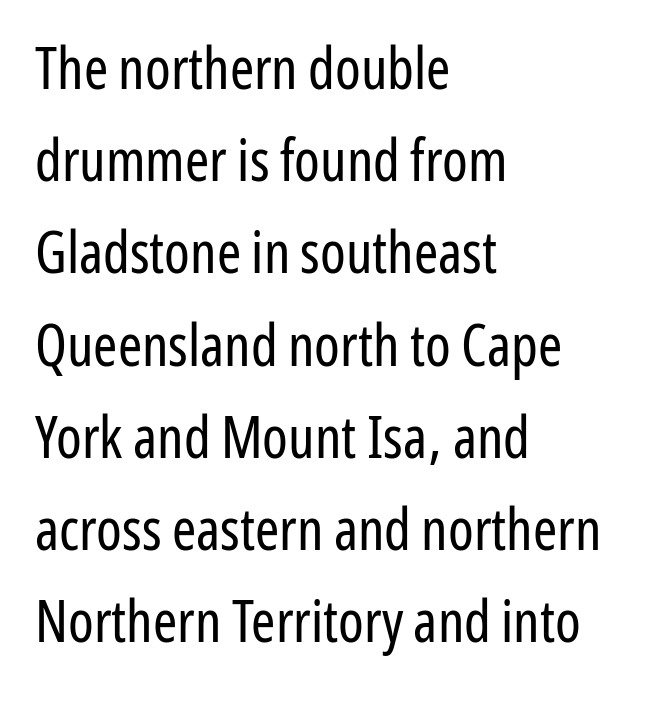
These glyphs show unthickened strokes, regular width or finer. Does the leading feel generous? No, just average. Each letter's strokes conclude bluntly, with no projecting serifs. Proportional: the letters do not fall into vertical columns.
